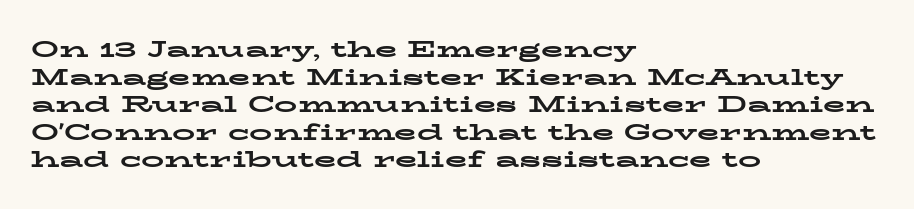
The letters stand upright; this is a roman face. Each word holds together tightly as a unit, with standard inter-letter gaps. Underline: absent. Notice how thick the strokes are: this is what a full bold looks like. The setting favours the left margin, as ordinary paragraphs usually do.
